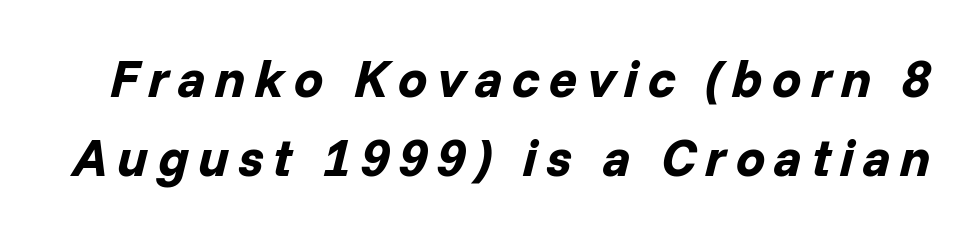
{"italic": "yes", "lean": "right", "slant_degrees": 14, "bold": "yes", "weight": "bold", "width": "normal", "stroke_contrast": "low", "x_height": "medium", "monospaced": "no", "underline": "no", "line_spacing": "normal", "line_spacing_ratio": 1.52, "glyph_px": 52}
